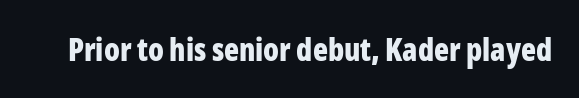
{"serif": "no", "italic": "no", "bold": "yes", "weight": "bold", "width": "condensed", "stroke_contrast": "low", "x_height": "medium", "monospaced": "no", "underline": "no", "letter_spacing": "normal", "letter_spacing_em": 0.0, "glyph_px": 31}
